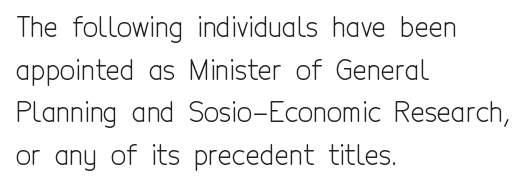
{"italic": "no", "bold": "no", "underline": "no", "align": "left", "line_spacing": "normal", "line_spacing_ratio": 1.58, "letter_spacing": "normal", "letter_spacing_em": 0.0, "glyph_px": 27}
